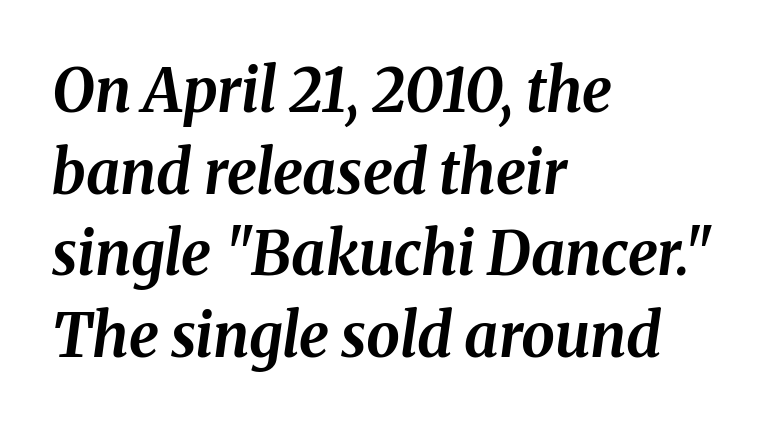
Q: Is the text bold? A: Yes.
Q: Is the text italic (slanted)? A: Yes, it leans right by about 8 degrees.
Q: Is the text underlined? A: No.
Q: How is the paragraph aligned? A: Left-aligned.
Q: Is the spacing between letters normal or unusually wide? A: Normal.
Q: Is the spacing between lines tight, normal or loose? A: Normal.
Q: Width (condensed, normal, or wide)? A: Normal.
Q: Stroke contrast? A: Medium.
Q: x-height? A: Medium.
Q: Monospaced? A: No.
